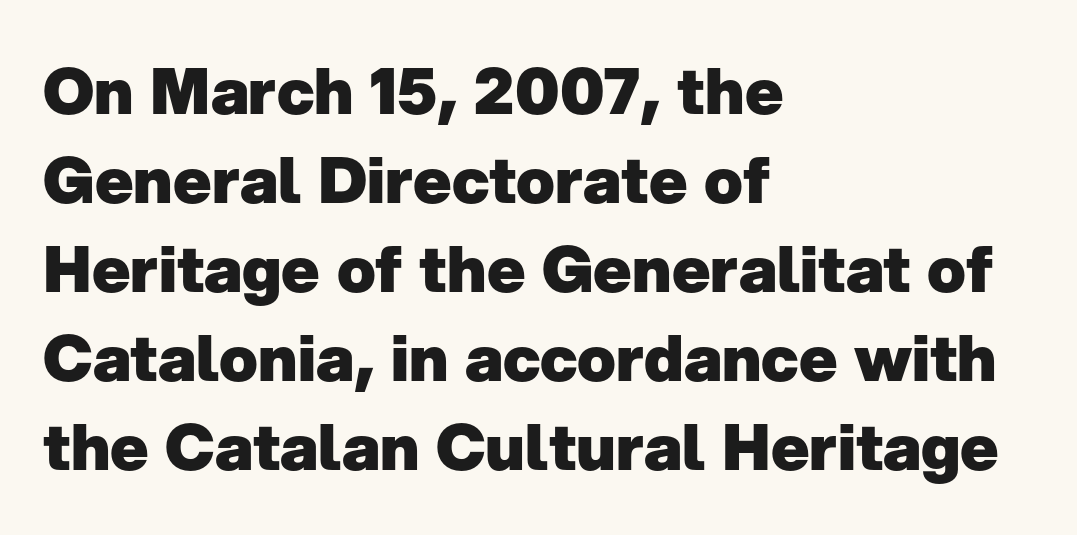
Q: Is the text bold? A: Yes.
Q: Is the text italic (slanted)? A: No, it is upright.
Q: Is the typeface a serif or a sans-serif typeface? A: Sans-serif.
Q: Is the text underlined? A: No.
Q: How is the paragraph aligned? A: Left-aligned.
Q: Is the spacing between letters normal or unusually wide? A: Normal.
Q: Is the spacing between lines tight, normal or loose? A: Normal.
Q: Width (condensed, normal, or wide)? A: Normal.
Q: Stroke contrast? A: Low.
Q: x-height? A: Medium.
Q: Monospaced? A: No.
